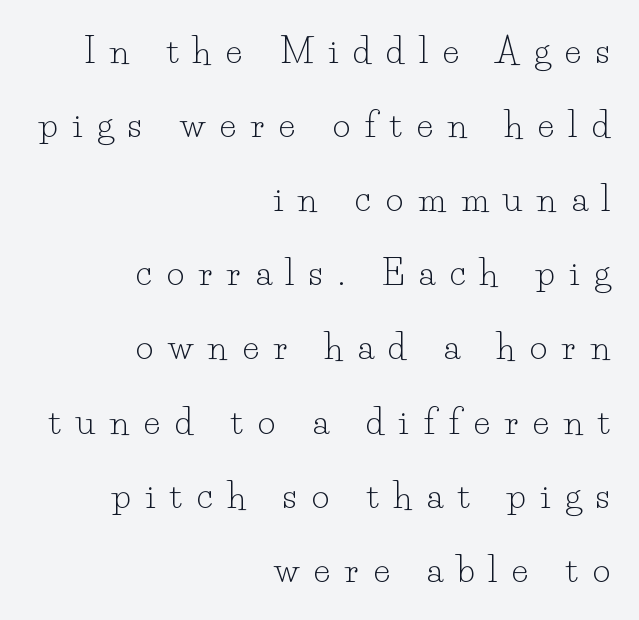
Q: Is the text bold? A: No.
Q: Is the text italic (slanted)? A: No, it is upright.
Q: Is the typeface a serif or a sans-serif typeface? A: Serif.
Q: Is the text underlined? A: No.
Q: How is the paragraph aligned? A: Right-aligned.
Q: Is the spacing between letters normal or unusually wide? A: Unusually wide.
Q: Is the spacing between lines tight, normal or loose? A: Loose.
Q: Width (condensed, normal, or wide)? A: Normal.
Q: Stroke contrast? A: Low.
Q: x-height? A: Small.
Q: Monospaced? A: No.
